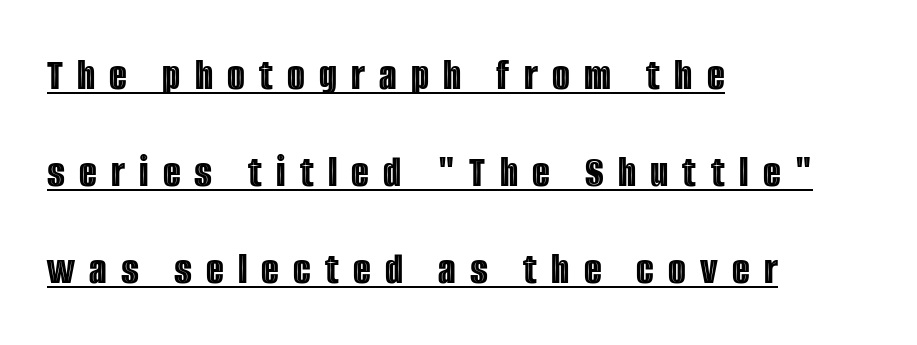
The image shows 46 px condensed type, upright; set left-aligned, loose line spacing (2.11x), unusually wide letter spacing (+0.31 em), underlined; a large x-height.
